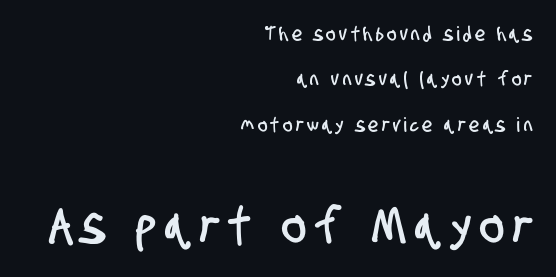
{"serif": "no", "width": "condensed", "stroke_contrast": "low", "x_height": "large", "monospaced": "no", "underline": "no", "align": "right", "line_spacing": "loose", "line_spacing_ratio": 2.27, "larger_block": "second", "size_ratio": 2.55, "glyph_px": 51}
